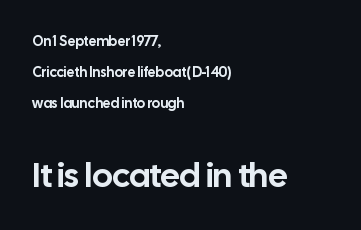
{"serif": "no", "italic": "no", "width": "normal", "stroke_contrast": "low", "x_height": "medium", "monospaced": "no", "underline": "no", "align": "left", "line_spacing": "loose", "line_spacing_ratio": 2.23, "letter_spacing": "normal", "letter_spacing_em": 0.0, "larger_block": "second", "size_ratio": 2.43, "glyph_px": 34}
